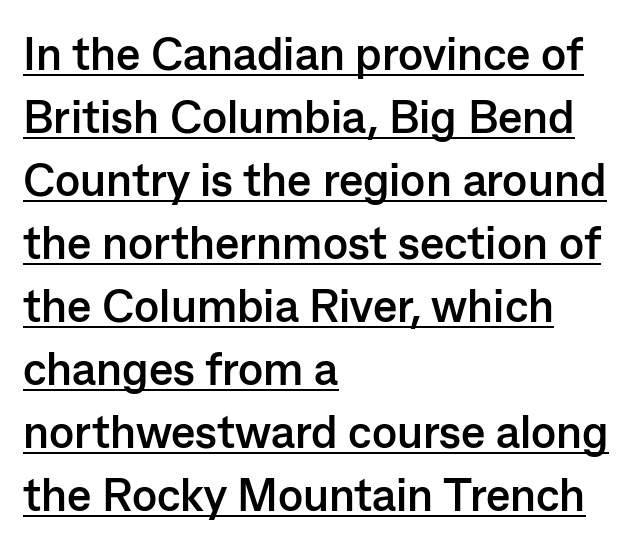
{"serif": "no", "italic": "no", "bold": "yes", "weight": "semibold", "width": "normal", "stroke_contrast": "low", "x_height": "medium", "monospaced": "no", "underline": "yes", "align": "left", "line_spacing": "normal", "line_spacing_ratio": 1.37, "letter_spacing": "normal", "letter_spacing_em": 0.0, "glyph_px": 46}
